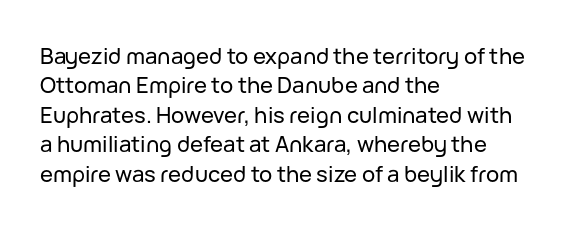
The image shows 22 px text type, upright; set left-aligned, normal line spacing (1.34x), normal letter spacing, not underlined.
